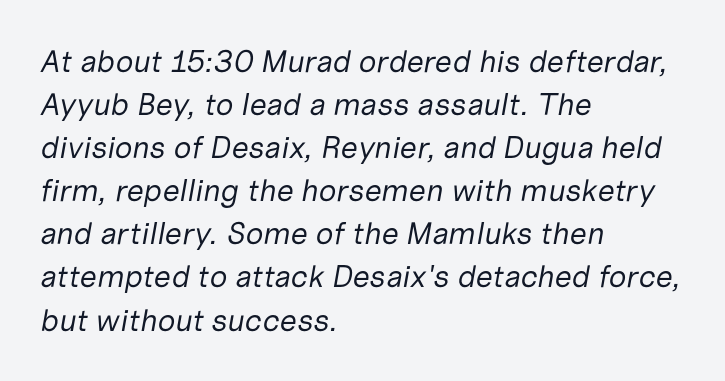
The image shows 31 px regular-weight type, italic (leaning right); set left-aligned, normal line spacing (1.39x), normal letter spacing, not underlined; low stroke contrast and a medium x-height.
